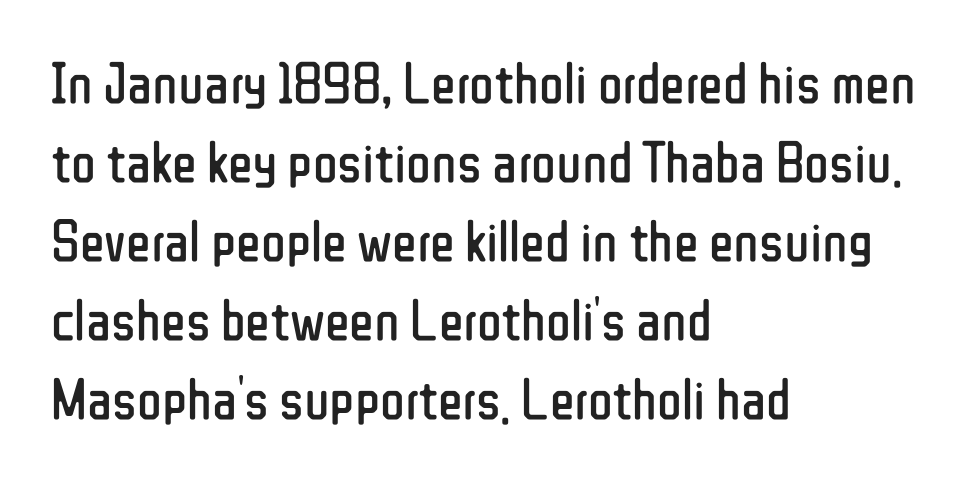
{"serif": "no", "italic": "no", "bold": "no", "weight": "regular", "width": "condensed", "stroke_contrast": "low", "x_height": "medium", "monospaced": "no", "underline": "no", "align": "left", "line_spacing": "normal", "line_spacing_ratio": 1.36, "letter_spacing": "normal", "letter_spacing_em": 0.0, "glyph_px": 58}
